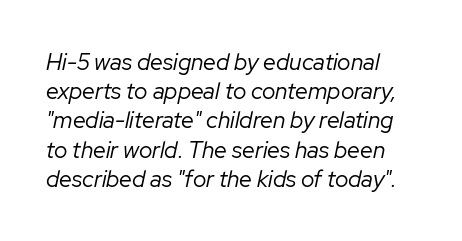
Honestly, the letter spacing is just normal — you wouldn't notice it. Glance below the letters and you will spot only blank space. The vertical gap from one line to the next is medium. Italic: yes, the glyphs are oblique. Weight: in the light-to-regular range.
